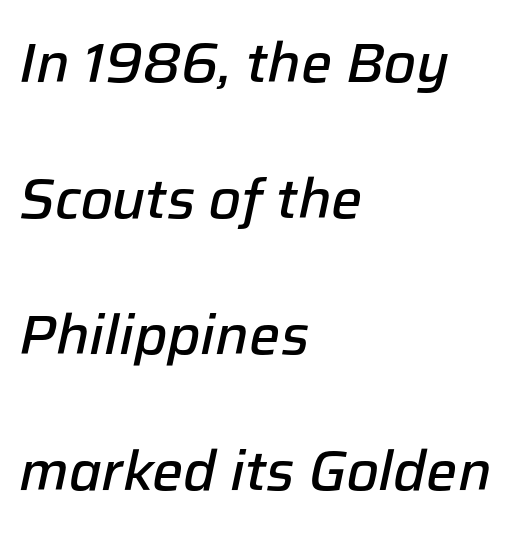
The rag falls on the right side of this text block. Look at the stroke-to-counter ratio: somewhat heavy, a semibold. The area under the type is left untouched. The line-height multiplier appears high, well above default. Inter-character spacing is left at the font's built-in metrics. This sample has the flowing, uneven cadence of proportional lettering.
